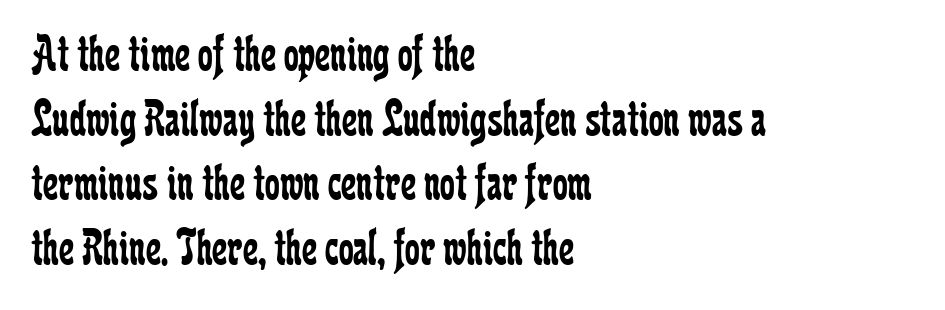
{"serif": "yes", "italic": "no", "bold": "no", "weight": "regular", "width": "condensed", "stroke_contrast": "low", "x_height": "medium", "monospaced": "no", "underline": "no", "align": "left", "line_spacing_ratio": 1.22, "letter_spacing": "normal", "letter_spacing_em": 0.0, "glyph_px": 53}
